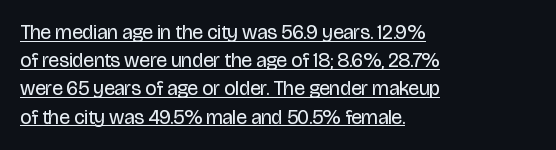
The image shows 20 px text type, upright; set left-aligned, normal line spacing (1.41x), normal letter spacing, underlined.
